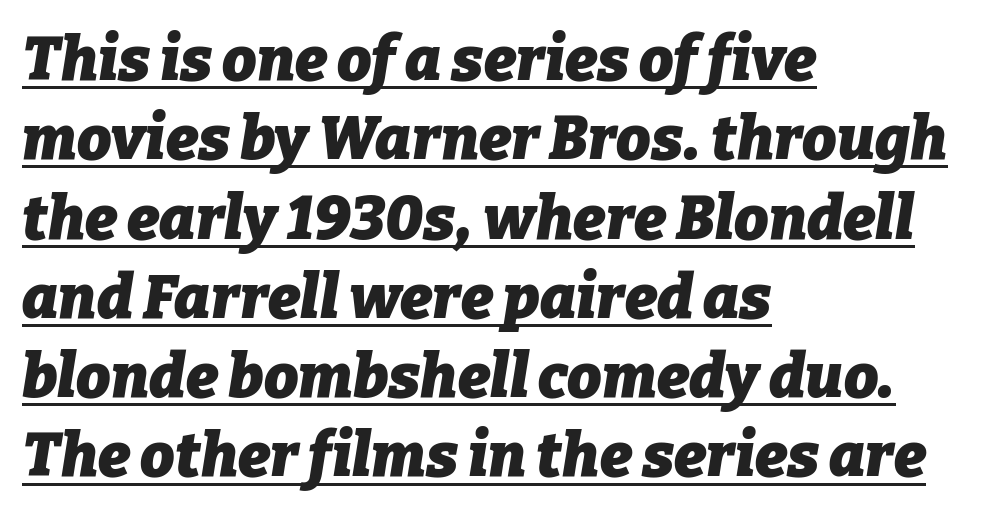
Q: Is the text bold? A: Yes.
Q: Is the text italic (slanted)? A: Yes, it leans right by about 9 degrees.
Q: Is the text underlined? A: Yes.
Q: How is the paragraph aligned? A: Left-aligned.
Q: Is the spacing between letters normal or unusually wide? A: Normal.
Q: Is the spacing between lines tight, normal or loose? A: Normal.
Q: Width (condensed, normal, or wide)? A: Normal.
Q: Stroke contrast? A: Low.
Q: x-height? A: Medium.
Q: Monospaced? A: No.
